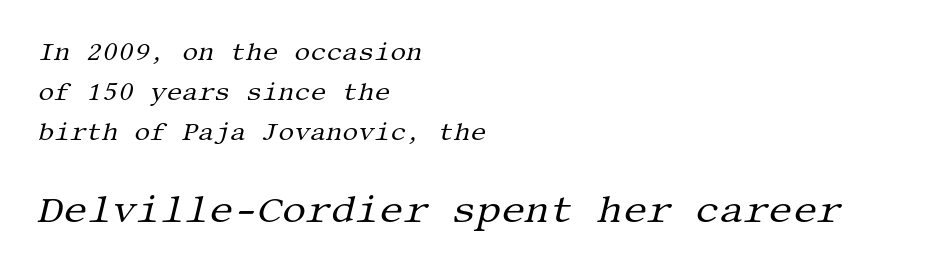
{"serif": "yes", "italic": "yes", "lean": "right", "slant_degrees": 13, "bold": "no", "weight": "regular", "width": "normal", "stroke_contrast": "medium", "x_height": "large", "underline": "no", "align": "left", "line_spacing": "normal", "line_spacing_ratio": 1.61, "letter_spacing": "normal", "letter_spacing_em": 0.0, "larger_block": "second", "size_ratio": 1.52, "glyph_px": 38}
